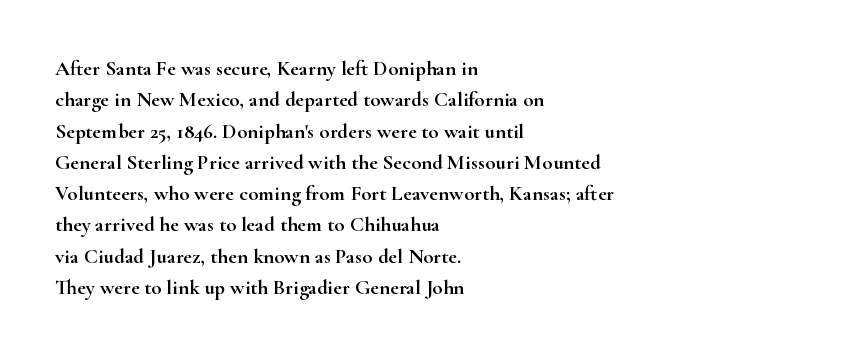
The compositor pushed each line to the left boundary. The designer left line spacing at the default. The rendering keeps characters at their native spacing. No italicization has been applied; the sample stays upright. Clear beneath every line of the passage.
